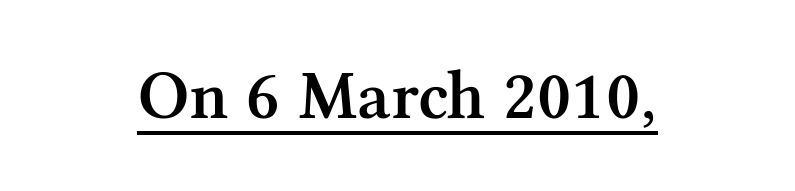
Q: Is the text bold? A: Semi-bold.
Q: Is the text italic (slanted)? A: No, it is upright.
Q: Is the typeface a serif or a sans-serif typeface? A: Serif.
Q: Is the text underlined? A: Yes.
Q: Is the spacing between letters normal or unusually wide? A: Normal.
Q: Width (condensed, normal, or wide)? A: Normal.
Q: Stroke contrast? A: Medium.
Q: x-height? A: Medium.
Q: Monospaced? A: No.
